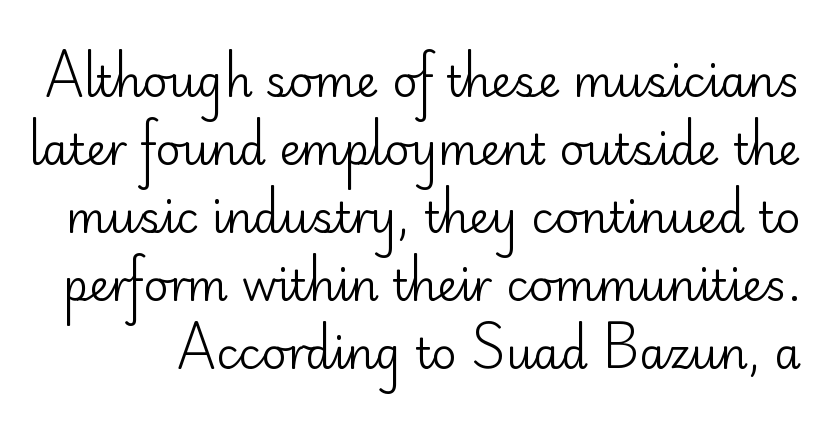
Q: Is the text bold? A: No.
Q: Is the text italic (slanted)? A: No, it is upright.
Q: Is the typeface a serif or a sans-serif typeface? A: Sans-serif.
Q: Is the text underlined? A: No.
Q: Is the spacing between letters normal or unusually wide? A: Normal.
Q: Is the spacing between lines tight, normal or loose? A: Normal.
Q: Width (condensed, normal, or wide)? A: Normal.
Q: Stroke contrast? A: Low.
Q: x-height? A: Small.
Q: Monospaced? A: No.
